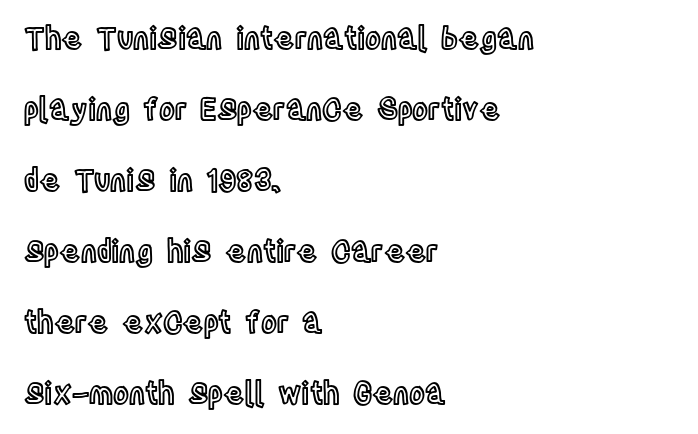
The image shows 30 px condensed type, upright; set left-aligned, loose line spacing (2.37x), normal letter spacing, not underlined; a large x-height.
